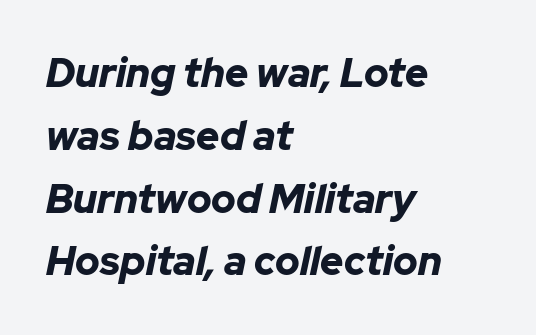
Q: Is the text bold? A: Yes.
Q: Is the text italic (slanted)? A: Yes, it leans right by about 12 degrees.
Q: Is the text underlined? A: No.
Q: How is the paragraph aligned? A: Left-aligned.
Q: Is the spacing between letters normal or unusually wide? A: Normal.
Q: Is the spacing between lines tight, normal or loose? A: Normal.
Q: Width (condensed, normal, or wide)? A: Normal.
Q: Stroke contrast? A: Low.
Q: x-height? A: Medium.
Q: Monospaced? A: No.
